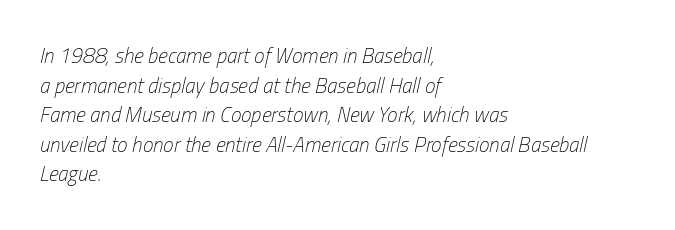
The image shows 21 px text type, italic (leaning right); set left-aligned, normal line spacing (1.41x), normal letter spacing, not underlined.
